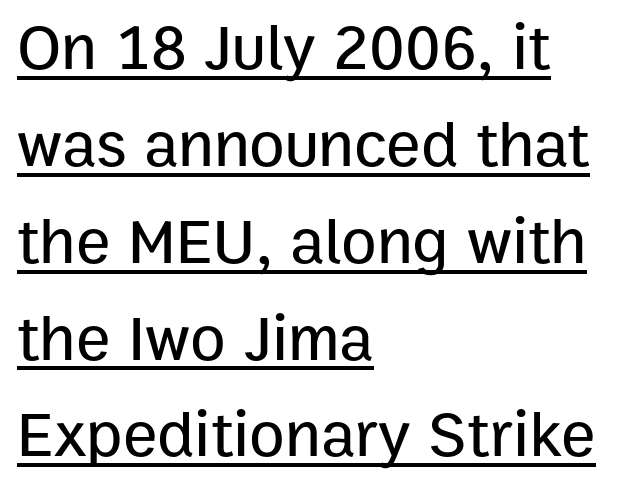
The image shows 65 px sans-serif type, upright; set left-aligned, normal line spacing (1.49x), normal letter spacing, underlined; low stroke contrast and a medium x-height.
